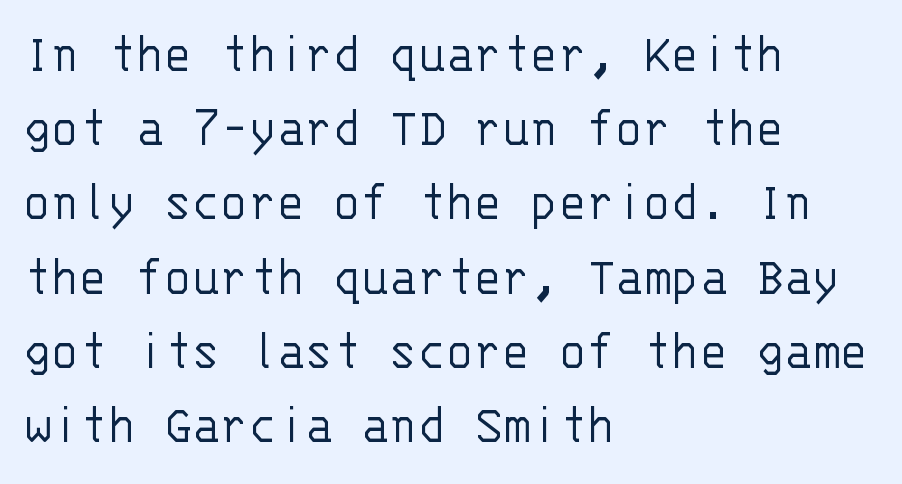
The image shows 58 px light sans-serif type, upright, monospaced; set left-aligned, normal line spacing (1.28x), normal letter spacing, not underlined; low stroke contrast and a large x-height.
